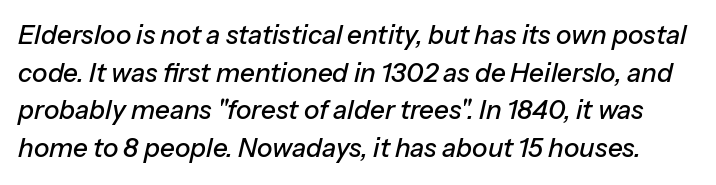
{"italic": "yes", "lean": "right", "slant_degrees": 13, "underline": "no", "line_spacing": "normal", "line_spacing_ratio": 1.45, "letter_spacing": "normal", "letter_spacing_em": 0.0, "glyph_px": 26}
